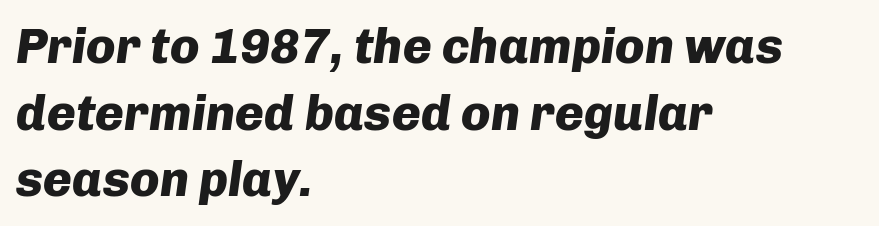
The image shows 49 px heavy type, italic (leaning right); set left-aligned, normal line spacing (1.36x), normal letter spacing, not underlined; low stroke contrast and a medium x-height.
